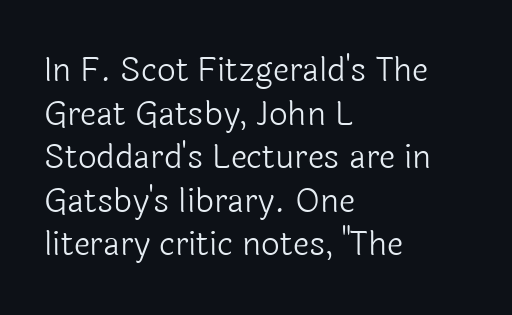
Q: Is the text bold? A: No.
Q: Is the text italic (slanted)? A: No, it is upright.
Q: Is the typeface a serif or a sans-serif typeface? A: Sans-serif.
Q: Is the text underlined? A: No.
Q: How is the paragraph aligned? A: Left-aligned.
Q: Is the spacing between letters normal or unusually wide? A: Normal.
Q: Is the spacing between lines tight, normal or loose? A: Normal.
Q: Width (condensed, normal, or wide)? A: Normal.
Q: x-height? A: Medium.
Q: Monospaced? A: No.
